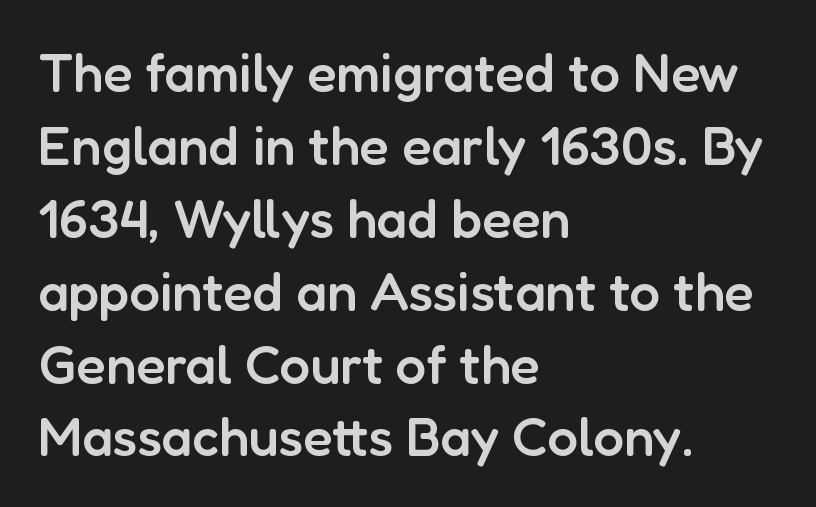
{"serif": "no", "italic": "no", "bold": "semi", "weight": "semibold", "width": "normal", "stroke_contrast": "low", "x_height": "medium", "monospaced": "no", "underline": "no", "align": "left", "line_spacing": "normal", "line_spacing_ratio": 1.35, "letter_spacing": "normal", "letter_spacing_em": 0.0, "glyph_px": 54}
